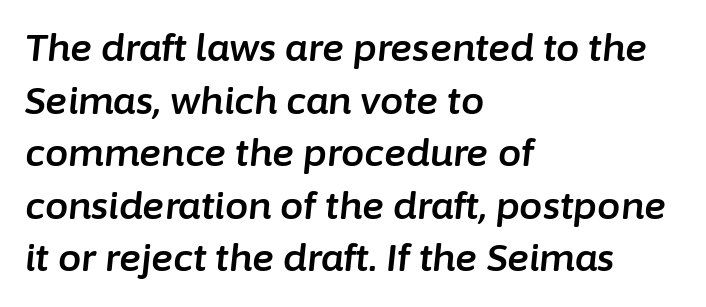
The image shows 37 px text type, italic (leaning right); set left-aligned, normal line spacing (1.42x), normal letter spacing, not underlined; low stroke contrast and a medium x-height.
